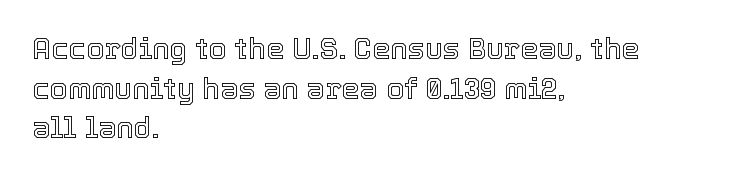
Q: Is the text italic (slanted)? A: No, it is upright.
Q: Is the text underlined? A: No.
Q: How is the paragraph aligned? A: Left-aligned.
Q: Is the spacing between letters normal or unusually wide? A: Normal.
Q: Is the spacing between lines tight, normal or loose? A: Normal.
Q: Width (condensed, normal, or wide)? A: Normal.
Q: x-height? A: Medium.
Q: Monospaced? A: No.
